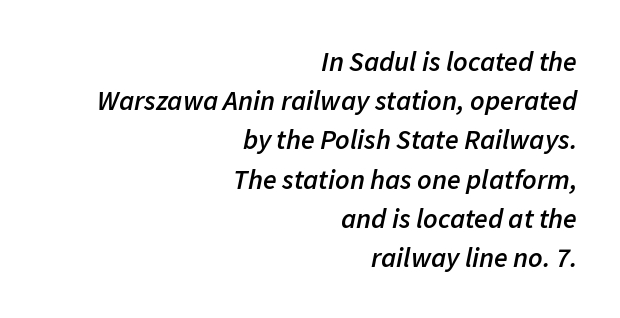
{"italic": "yes", "lean": "right", "slant_degrees": 11, "bold": "semi", "weight": "semibold", "width": "normal", "stroke_contrast": "low", "x_height": "medium", "monospaced": "no", "underline": "no", "align": "right", "line_spacing": "normal", "line_spacing_ratio": 1.4, "letter_spacing": "normal", "letter_spacing_em": 0.0, "glyph_px": 28}
